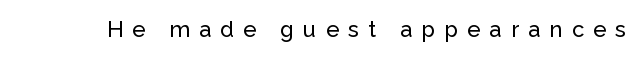
The image shows 22 px text type, upright; set unusually wide letter spacing (+0.42 em), not underlined.
